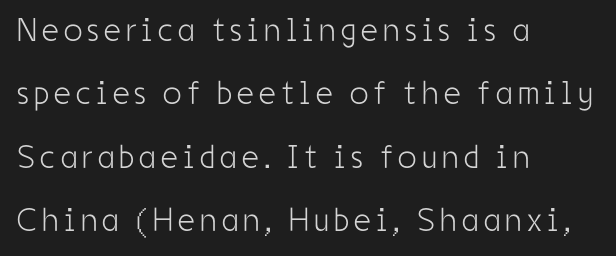
Q: Is the text bold? A: No.
Q: Is the text italic (slanted)? A: No, it is upright.
Q: Is the typeface a serif or a sans-serif typeface? A: Sans-serif.
Q: Is the text underlined? A: No.
Q: How is the paragraph aligned? A: Left-aligned.
Q: Is the spacing between lines tight, normal or loose? A: Loose.
Q: Width (condensed, normal, or wide)? A: Condensed.
Q: Stroke contrast? A: Low.
Q: x-height? A: Medium.
Q: Monospaced? A: No.
